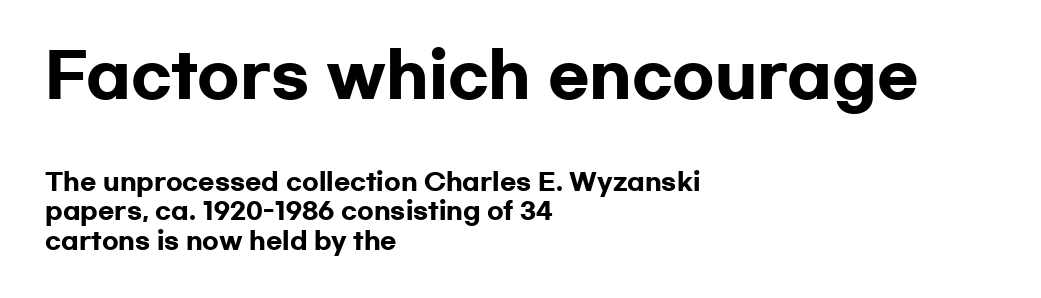
{"serif": "no", "italic": "no", "bold": "yes", "weight": "heavy", "width": "wide", "stroke_contrast": "low", "x_height": "medium", "monospaced": "no", "underline": "no", "align": "left", "line_spacing_ratio": 1.23, "letter_spacing": "normal", "letter_spacing_em": 0.0, "larger_block": "first", "size_ratio": 2.54, "glyph_px": 61}
